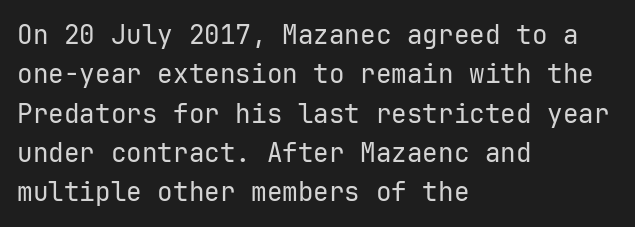
A typesetter would mark this as roman, not italic. Does the leading feel generous? No, just average. The typesetter chose a ragged-right arrangement here. The gaps between neighbouring characters are ordinary and unremarkable. Is this a heavy cut? Hardly; it is regular or lighter. The space directly below the letters is spotless.
